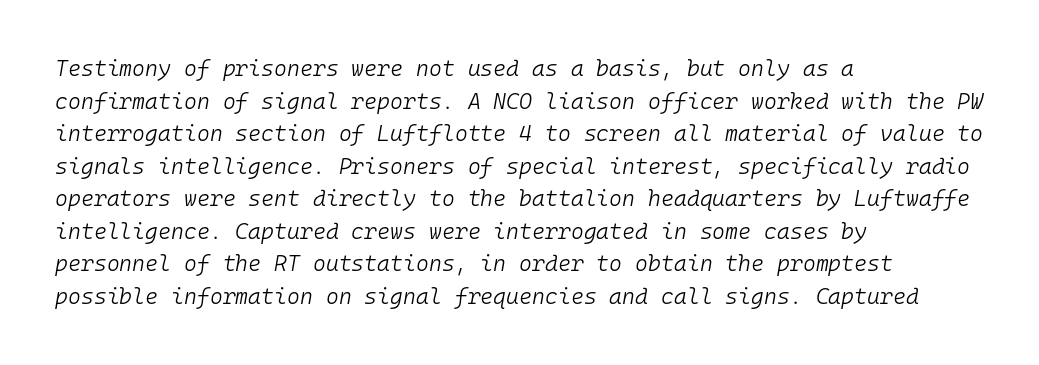
{"italic": "yes", "lean": "right", "slant_degrees": 10, "bold": "no", "underline": "no", "align": "left", "line_spacing": "normal", "line_spacing_ratio": 1.48, "letter_spacing": "normal", "letter_spacing_em": 0.0, "glyph_px": 22}
